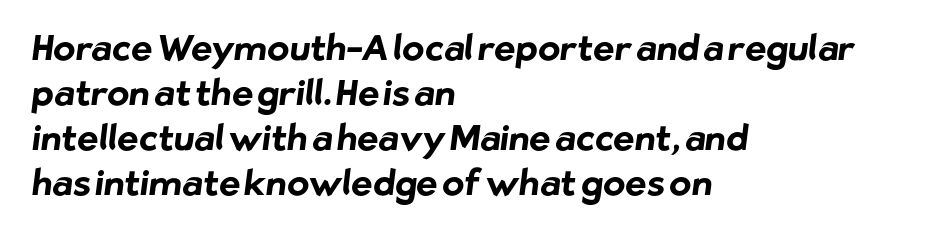
{"serif": "no", "bold": "yes", "weight": "bold", "width": "normal", "stroke_contrast": "low", "x_height": "medium", "monospaced": "no", "underline": "no", "align": "left", "line_spacing": "normal", "line_spacing_ratio": 1.25, "letter_spacing": "normal", "letter_spacing_em": 0.0, "glyph_px": 36}
